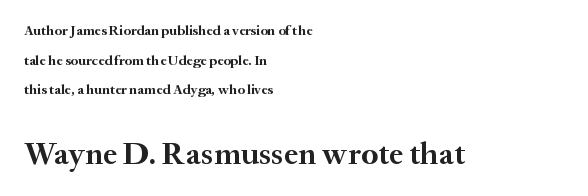
{"serif": "yes", "italic": "no", "bold": "yes", "weight": "semibold", "width": "normal", "stroke_contrast": "medium", "x_height": "small", "monospaced": "no", "underline": "no", "align": "left", "line_spacing": "loose", "line_spacing_ratio": 2.12, "letter_spacing": "normal", "letter_spacing_em": 0.0, "larger_block": "second", "size_ratio": 2.29, "glyph_px": 32}
